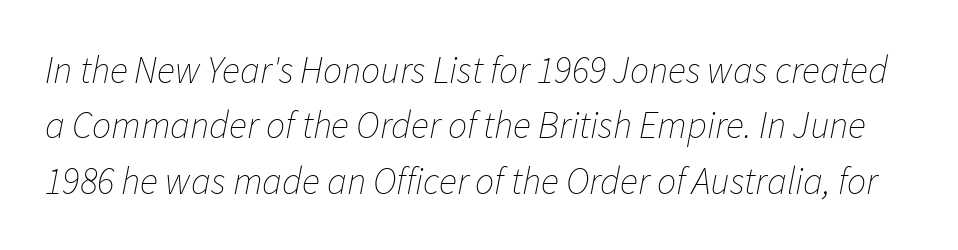
The image shows 38 px thin type, italic (leaning right); set normal line spacing (1.46x), normal letter spacing, not underlined; low stroke contrast and a medium x-height.
